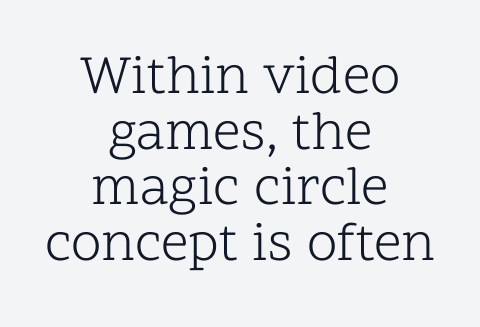
The image shows 55 px light serif type, upright; set centered, tight line spacing (1.01x), normal letter spacing, not underlined; low stroke contrast and a medium x-height.
